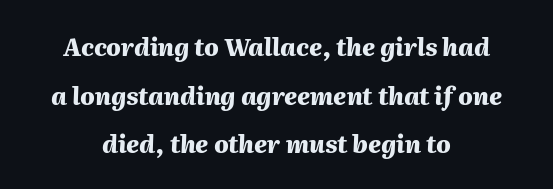
{"italic": "yes", "lean": "right", "slant_degrees": 2, "bold": "yes", "underline": "no", "align": "center", "line_spacing": "loose", "line_spacing_ratio": 2.03, "letter_spacing": "normal", "letter_spacing_em": 0.0, "glyph_px": 24}
